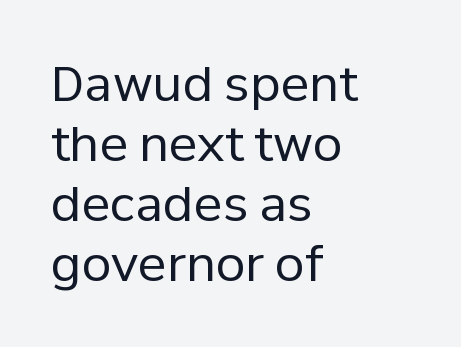
Q: Is the text bold? A: No.
Q: Is the text italic (slanted)? A: No, it is upright.
Q: Is the typeface a serif or a sans-serif typeface? A: Sans-serif.
Q: Is the text underlined? A: No.
Q: How is the paragraph aligned? A: Left-aligned.
Q: Is the spacing between letters normal or unusually wide? A: Normal.
Q: Is the spacing between lines tight, normal or loose? A: Normal.
Q: Width (condensed, normal, or wide)? A: Normal.
Q: Stroke contrast? A: Low.
Q: x-height? A: Medium.
Q: Monospaced? A: No.
